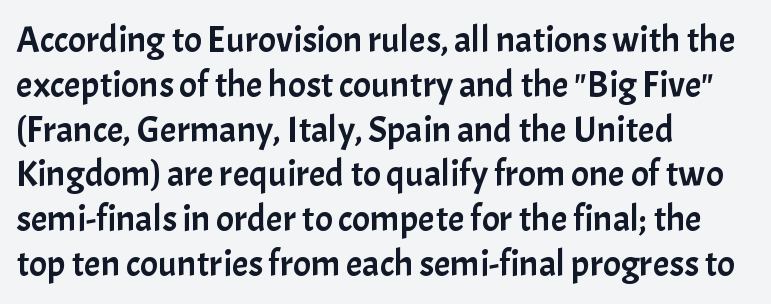
Q: Is the text italic (slanted)? A: No, it is upright.
Q: Is the typeface a serif or a sans-serif typeface? A: Sans-serif.
Q: Is the text underlined? A: No.
Q: How is the paragraph aligned? A: Left-aligned.
Q: Is the spacing between letters normal or unusually wide? A: Normal.
Q: Width (condensed, normal, or wide)? A: Normal.
Q: Stroke contrast? A: Low.
Q: x-height? A: Medium.
Q: Monospaced? A: No.
